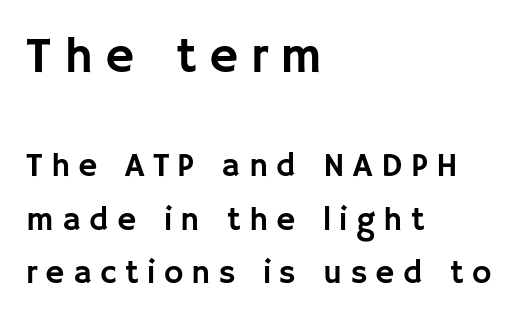
Here the designer chose a conventional face with non-uniform glyph widths. Is the lower block the larger one? No — the upper block carries the bigger type. The letters stand straight up with perfectly vertical stems. Observe the wide spacing: letters keep a clear distance from each other. The lines in this sample share a left origin and differ only in where they stop.
